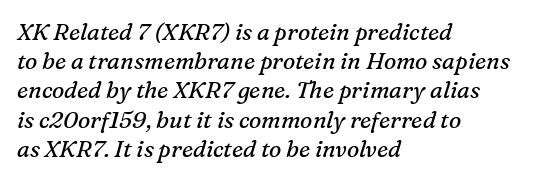
Q: Is the text bold? A: No.
Q: Is the text italic (slanted)? A: Yes, it leans right by about 16 degrees.
Q: Is the text underlined? A: No.
Q: How is the paragraph aligned? A: Left-aligned.
Q: Is the spacing between letters normal or unusually wide? A: Normal.
Q: Is the spacing between lines tight, normal or loose? A: Normal.
